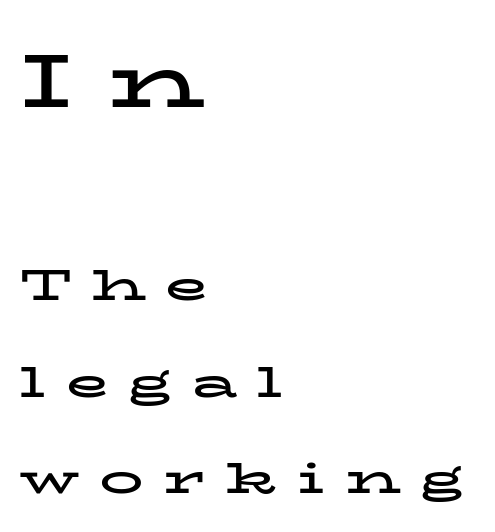
Line spacing here is loose. The more generous point size was reserved for the upper chunk. Each row of text sits above clean, open space. The face used here is proportionally spaced, like ordinary book or web type.
